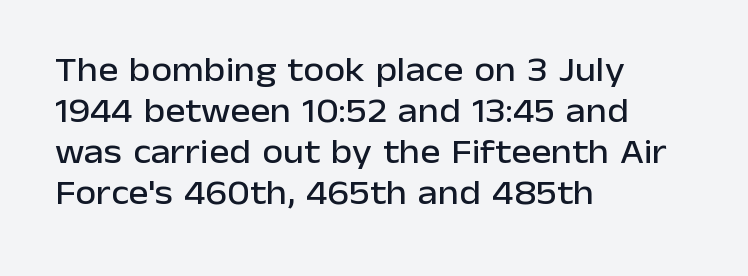
The setting favours the left margin, as ordinary paragraphs usually do. Here the designer chose a conventional face with non-uniform glyph widths. The letters stand upright; this is a roman face. Classification — sans serif. Tracking value appears to be zero — textbook default spacing.
